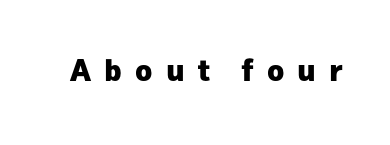
{"serif": "no", "italic": "no", "bold": "yes", "weight": "heavy", "width": "normal", "stroke_contrast": "low", "x_height": "medium", "monospaced": "no", "underline": "no", "letter_spacing": "wide", "letter_spacing_em": 0.46, "glyph_px": 29}
